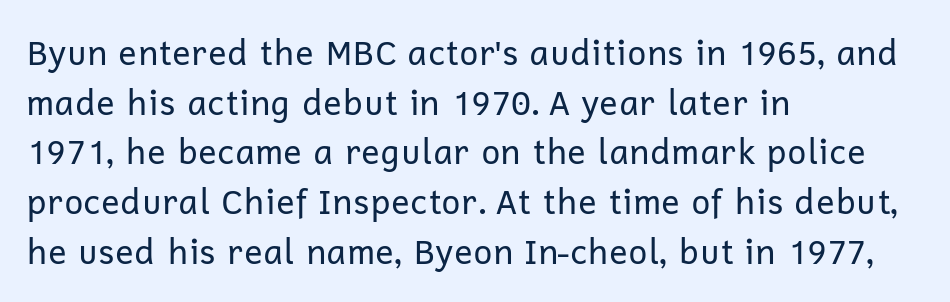
The image shows 34 px regular-weight sans-serif type, upright; set left-aligned, normal line spacing (1.46x), normal letter spacing, not underlined; low stroke contrast and a medium x-height.
